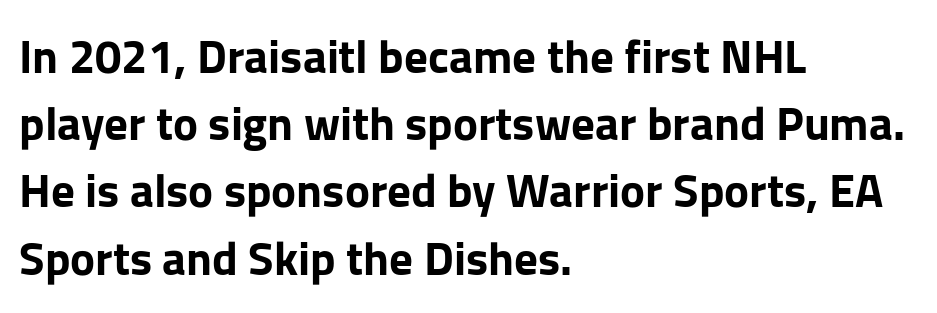
The image shows 47 px bold sans-serif type, upright; set left-aligned, normal line spacing (1.43x), normal letter spacing, not underlined; low stroke contrast and a medium x-height.
